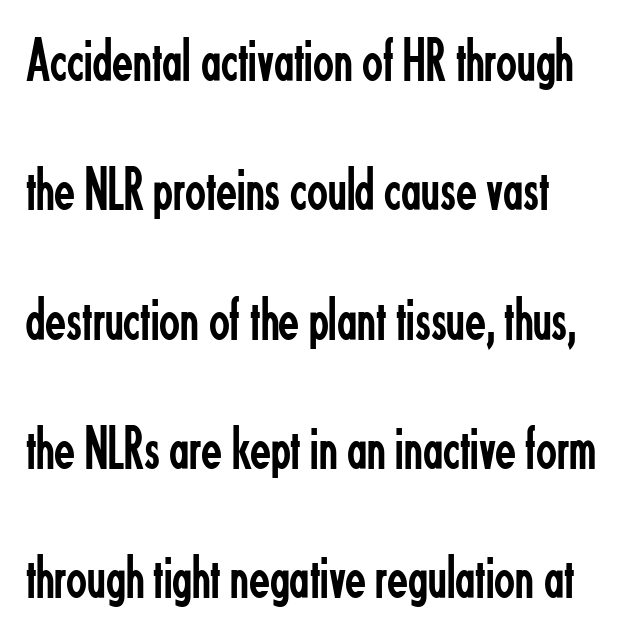
Q: Is the text bold? A: No.
Q: Is the text italic (slanted)? A: No, it is upright.
Q: Is the typeface a serif or a sans-serif typeface? A: Sans-serif.
Q: Is the text underlined? A: No.
Q: How is the paragraph aligned? A: Left-aligned.
Q: Is the spacing between letters normal or unusually wide? A: Normal.
Q: Is the spacing between lines tight, normal or loose? A: Loose.
Q: Width (condensed, normal, or wide)? A: Condensed.
Q: Stroke contrast? A: Low.
Q: x-height? A: Small.
Q: Monospaced? A: No.
